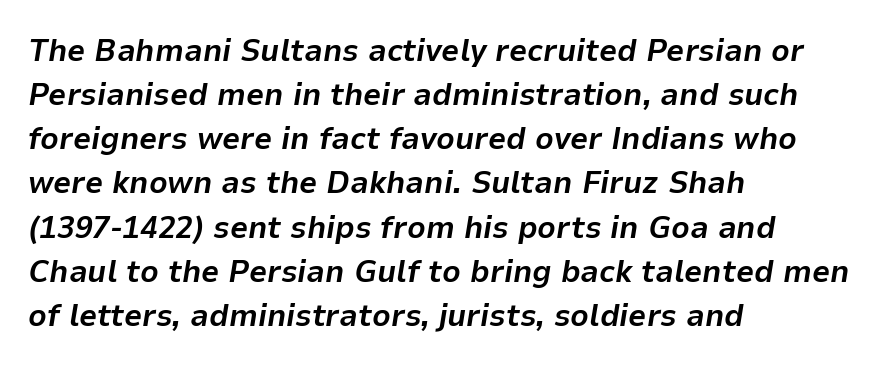
Q: Is the text bold? A: Yes.
Q: Is the text italic (slanted)? A: Yes, it leans right by about 9 degrees.
Q: Is the text underlined? A: No.
Q: How is the paragraph aligned? A: Left-aligned.
Q: Is the spacing between letters normal or unusually wide? A: Normal.
Q: Is the spacing between lines tight, normal or loose? A: Normal.
Q: Width (condensed, normal, or wide)? A: Normal.
Q: Stroke contrast? A: Low.
Q: x-height? A: Medium.
Q: Monospaced? A: No.
